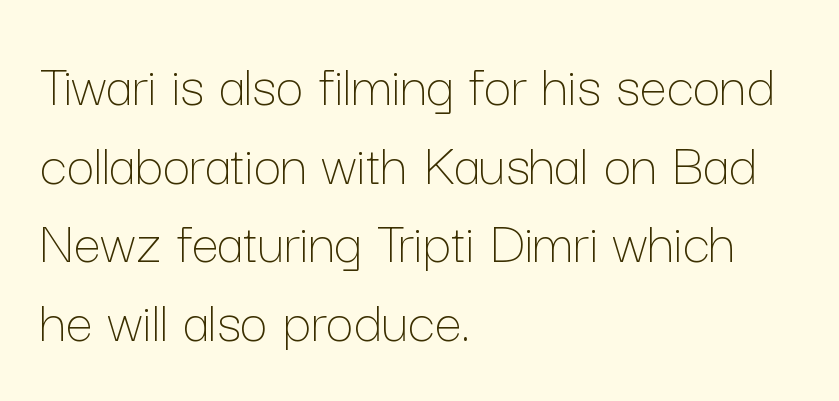
{"italic": "no", "bold": "no", "weight": "thin", "width": "normal", "stroke_contrast": "low", "x_height": "medium", "monospaced": "no", "underline": "no", "align": "left", "line_spacing": "normal", "line_spacing_ratio": 1.29, "letter_spacing": "normal", "letter_spacing_em": 0.0, "glyph_px": 61}
